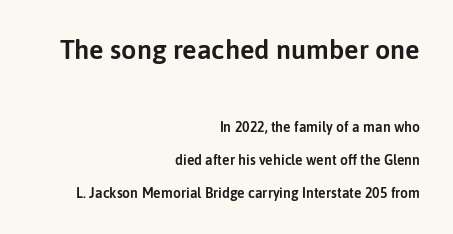
Each row of text sits above clean, open space. Size contrast runs from large at the top to small at the bottom. There is no visible air inserted between adjacent glyphs. Short and long lines alike share a common ending point at right. The axis of the letterforms is exactly vertical. One glance says open: line gaps are wider than usual.
